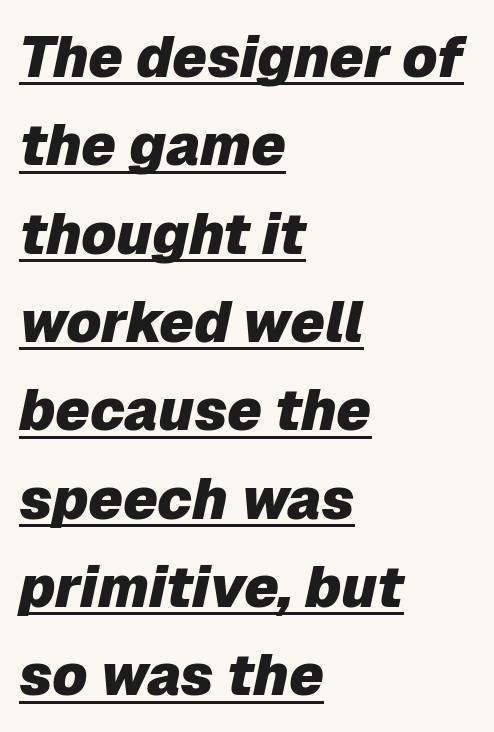
{"italic": "yes", "lean": "right", "slant_degrees": 12, "bold": "yes", "weight": "heavy", "width": "normal", "stroke_contrast": "low", "x_height": "medium", "monospaced": "no", "underline": "yes", "align": "left", "line_spacing": "normal", "line_spacing_ratio": 1.55, "letter_spacing": "normal", "letter_spacing_em": 0.0, "glyph_px": 57}
